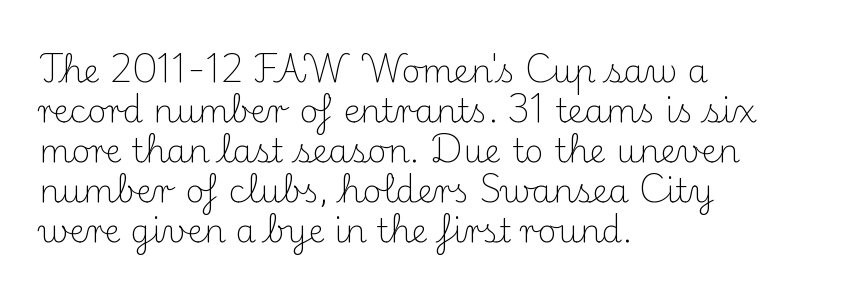
{"serif": "yes", "italic": "no", "bold": "no", "weight": "light", "width": "normal", "stroke_contrast": "medium", "x_height": "small", "monospaced": "no", "underline": "no", "align": "left", "line_spacing_ratio": 1.21, "letter_spacing": "normal", "letter_spacing_em": 0.0, "glyph_px": 33}
